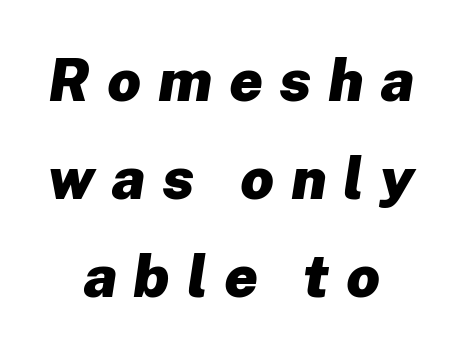
Q: Is the text bold? A: Yes.
Q: Is the text italic (slanted)? A: Yes, it leans right by about 8 degrees.
Q: Is the text underlined? A: No.
Q: How is the paragraph aligned? A: Centered.
Q: Is the spacing between letters normal or unusually wide? A: Unusually wide.
Q: Is the spacing between lines tight, normal or loose? A: Normal.
Q: Width (condensed, normal, or wide)? A: Normal.
Q: Stroke contrast? A: Low.
Q: x-height? A: Medium.
Q: Monospaced? A: No.
